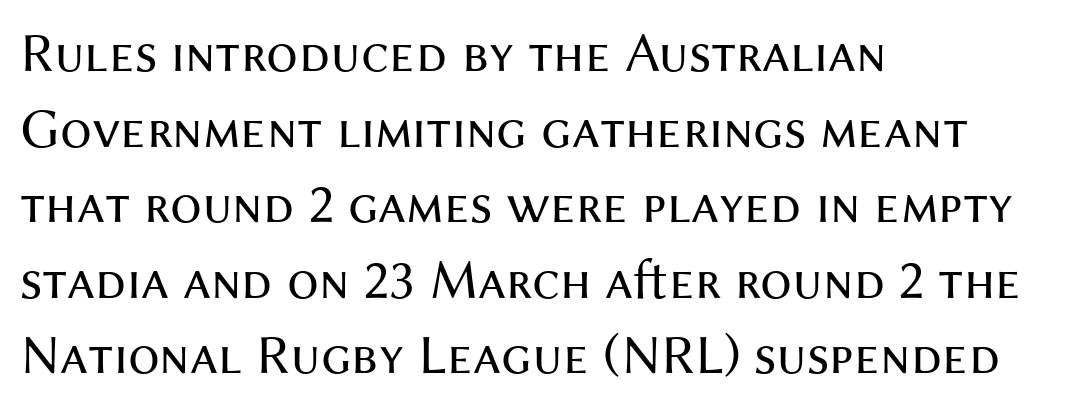
The image shows 56 px regular-weight sans-serif type, upright; set left-aligned, normal line spacing (1.35x), normal letter spacing, not underlined; medium stroke contrast and a medium x-height.
